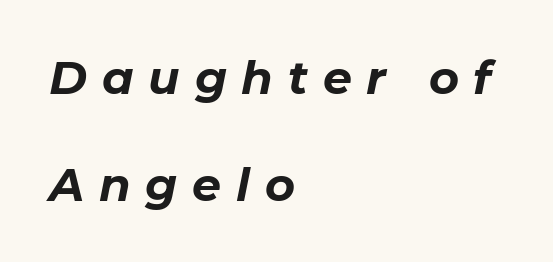
{"italic": "yes", "lean": "right", "slant_degrees": 11, "bold": "yes", "weight": "bold", "width": "normal", "stroke_contrast": "low", "x_height": "medium", "monospaced": "no", "underline": "no", "align": "left", "line_spacing": "loose", "line_spacing_ratio": 2.32, "letter_spacing": "wide", "letter_spacing_em": 0.32, "glyph_px": 46}
